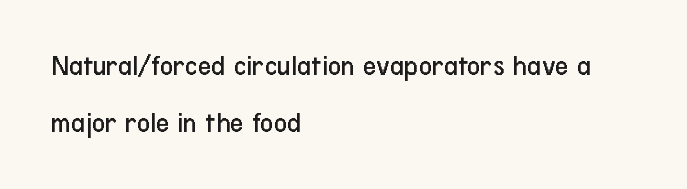
If you measured baseline to baseline, you'd find a long distance. Italic: no, the glyphs are upright roman. Character widths vary here, with narrow letters taking less room than wide ones. The cut favours lightness, reaching ordinary text weight at its darkest. A bare baseline throughout the passage. Is the block centered? No — it sits flush against the left margin.
